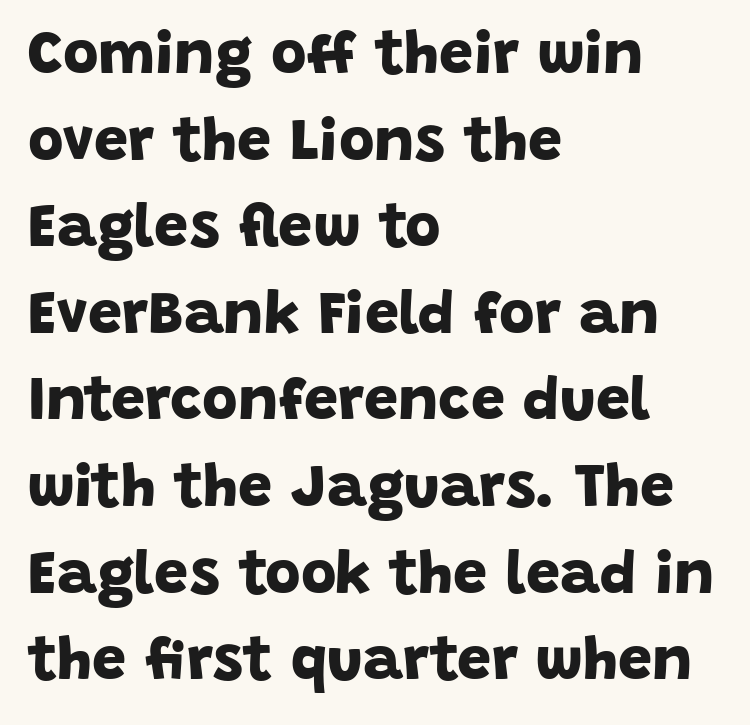
Letterform terminals end flat and unadorned throughout the passage. In terms of leading, this rendering sits right in the middle. The foot of each line stays bare and open. These lines keep a tight, regular rhythm from letter to letter. Each letter keeps its own natural width here, so spacing adapts to shape.
